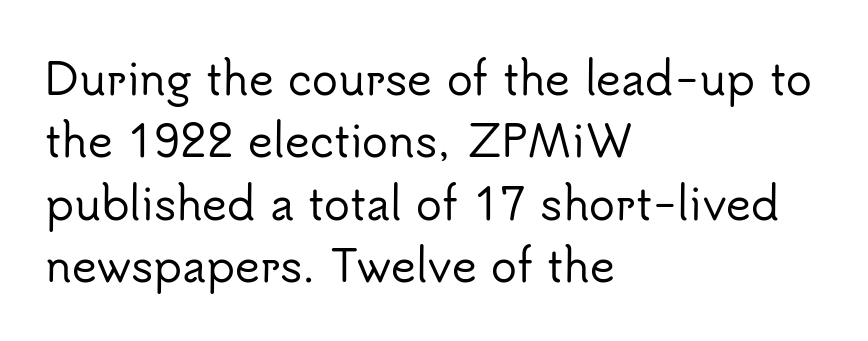
The image shows 43 px sans-serif type, upright; set left-aligned, normal line spacing (1.45x), normal letter spacing, not underlined; low stroke contrast and a small x-height.
